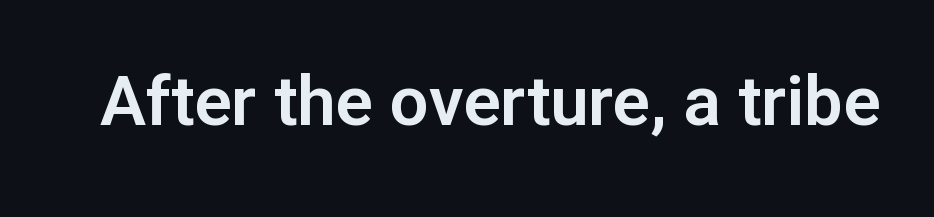
{"serif": "no", "italic": "no", "width": "normal", "stroke_contrast": "low", "x_height": "medium", "monospaced": "no", "underline": "no", "letter_spacing": "normal", "letter_spacing_em": 0.0, "glyph_px": 69}
